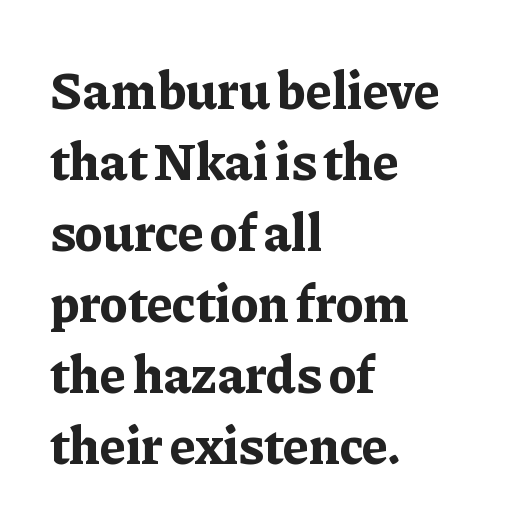
Emphasis by weight is at full strength: bold. You can tell it's not italic because the verticals are truly vertical. The typesetter chose a ragged-right arrangement here. The glyphs in this specimen are seriffed. These lines sit exactly where default settings would place them.
